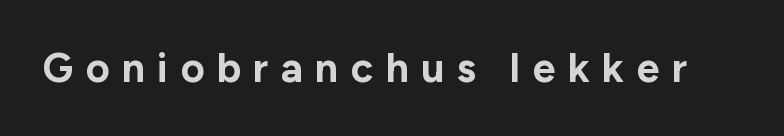
The image shows 41 px bold sans-serif type, upright; set unusually wide letter spacing (+0.3 em), not underlined; low stroke contrast and a medium x-height.
